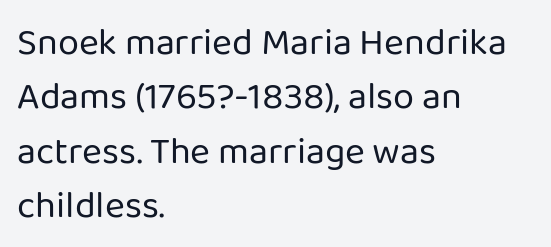
{"serif": "no", "italic": "no", "bold": "no", "weight": "regular", "width": "normal", "stroke_contrast": "low", "x_height": "medium", "monospaced": "no", "underline": "no", "align": "left", "line_spacing": "normal", "line_spacing_ratio": 1.43, "letter_spacing": "normal", "letter_spacing_em": 0.0, "glyph_px": 38}
